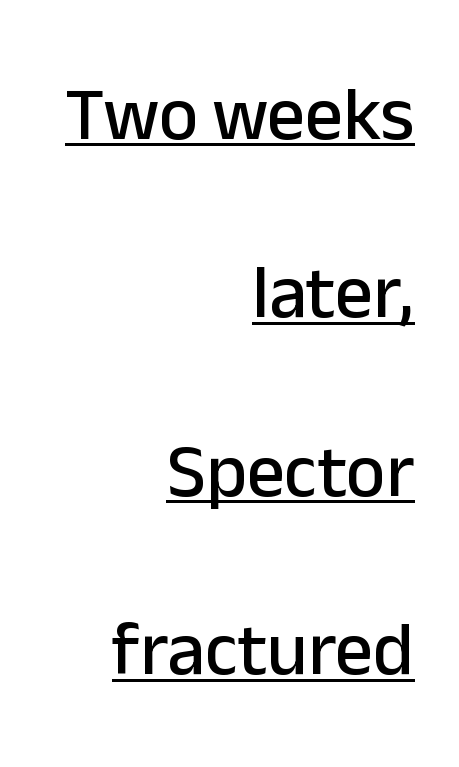
{"serif": "no", "italic": "no", "width": "normal", "stroke_contrast": "low", "x_height": "medium", "monospaced": "no", "underline": "yes", "align": "right", "line_spacing": "loose", "line_spacing_ratio": 2.38, "letter_spacing": "normal", "letter_spacing_em": 0.0, "glyph_px": 75}
